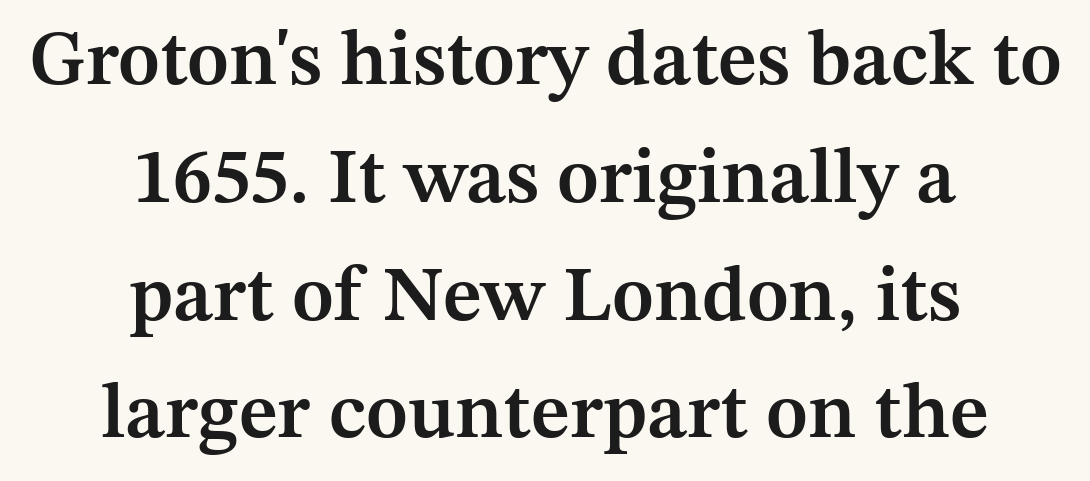
Honestly, there is no underline to notice here at all. Note the varied advance widths — an 'i' is clearly narrower than an 'm'. Quick note: not italic, upright. The type family on display is of the serif kind. Compared with typical paragraphs, the rows here are spaced about the same.
